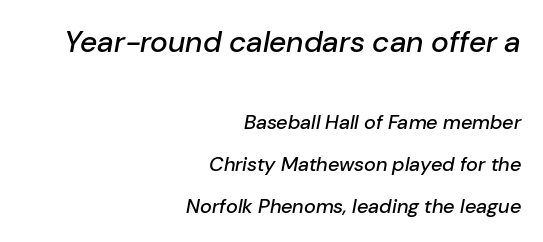
Interline gaps are noticeably wide in this sample. Reading down the block, your eye finds every line finishing at a fixed right position. If you drew a line through each stem, it would be angled. Character size in the leading block exceeds that of the trailing block. The passage shown is typed in a proportional face where columns would drift. Each row of text sits above clean, open space.
